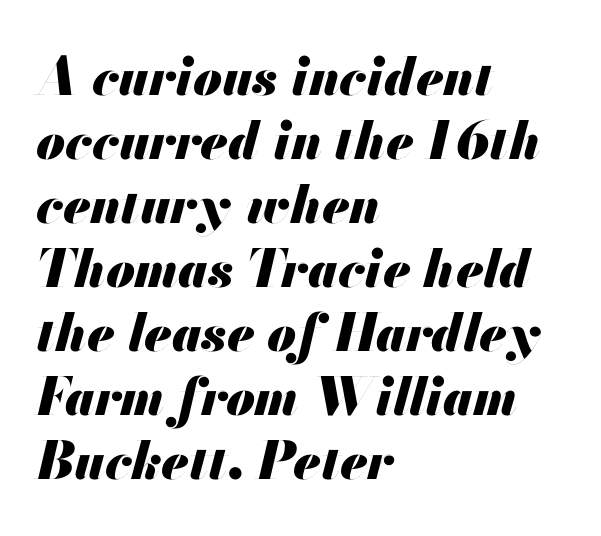
The face used here is proportionally spaced, like ordinary book or web type. Plenty of ink on the page — the face is bold. Each line starts at the same left margin while the right side varies. The face used here has a pronounced slope to its letters. Descenders hang freely into open space. The horizontal fit of the characters is conventional and even.
